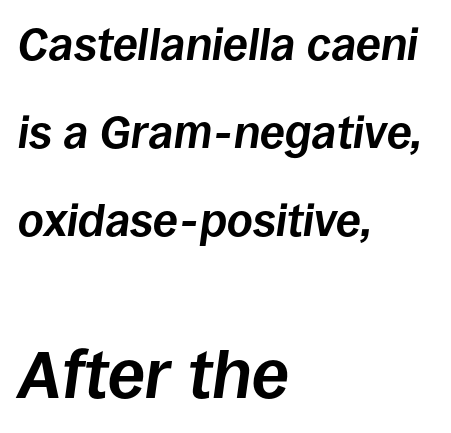
The image shows 67 px bold type, italic (leaning right); set left-aligned, loose line spacing (1.96x), normal letter spacing, not underlined; the second (bottom) block is 1.49x larger; low stroke contrast and a large x-height.
